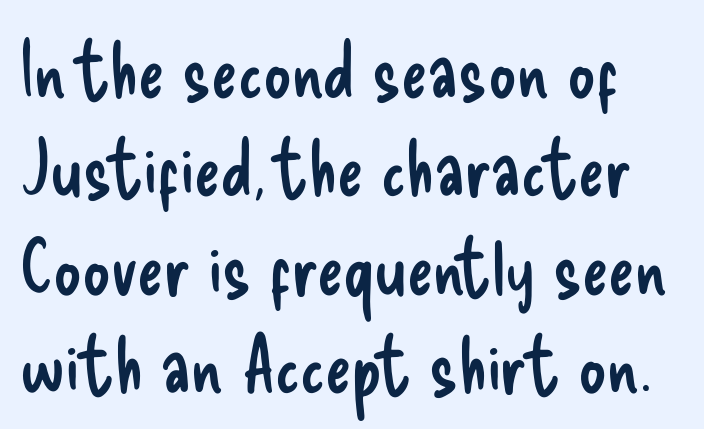
The image shows 78 px regular-weight, condensed sans-serif type, upright; set normal line spacing (1.26x), normal letter spacing, not underlined; low stroke contrast and a small x-height.
